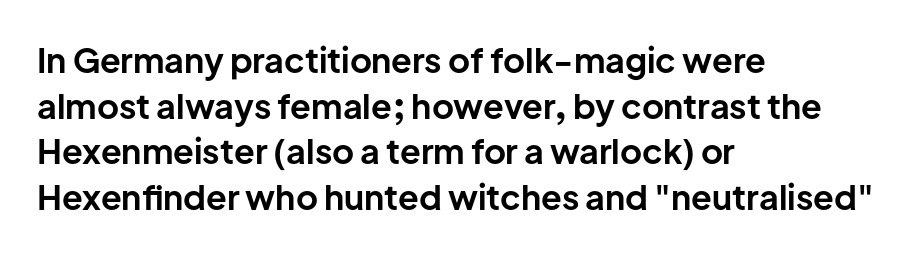
The image shows 34 px bold sans-serif type, upright; set left-aligned, normal line spacing (1.34x), normal letter spacing, not underlined; low stroke contrast and a medium x-height.
